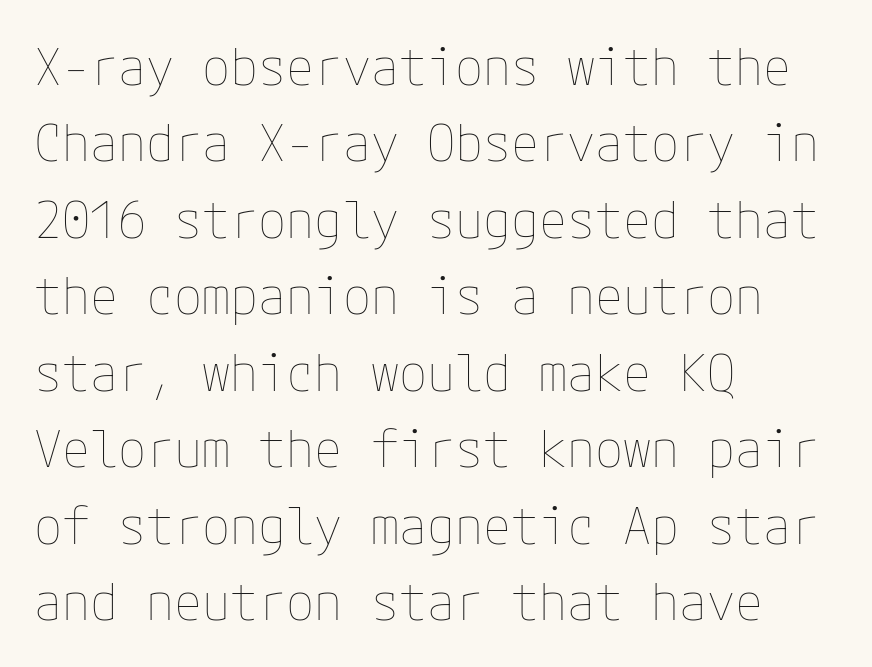
One glance says typical: line gaps are just what's usual. The strokes are not fattened; the text isn't bold. Notice how the passage keeps a crisp vertical edge on the left only. How are the letters spaced? Ordinarily, with no added tracking. Unmarked baselines from the first word to the last.
